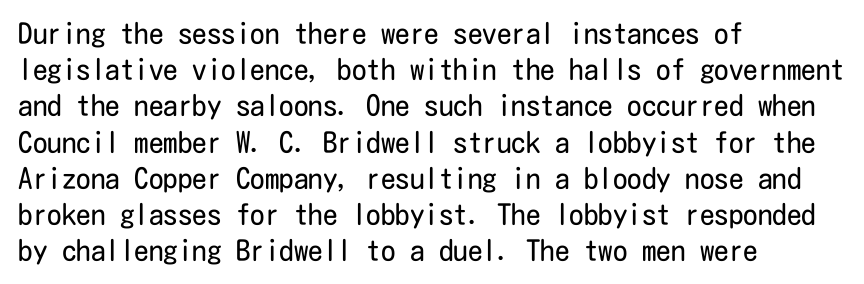
The image shows 29 px regular-weight, condensed sans-serif type, upright; set left-aligned, normal line spacing (1.25x), normal letter spacing, not underlined; low stroke contrast and a medium x-height.
